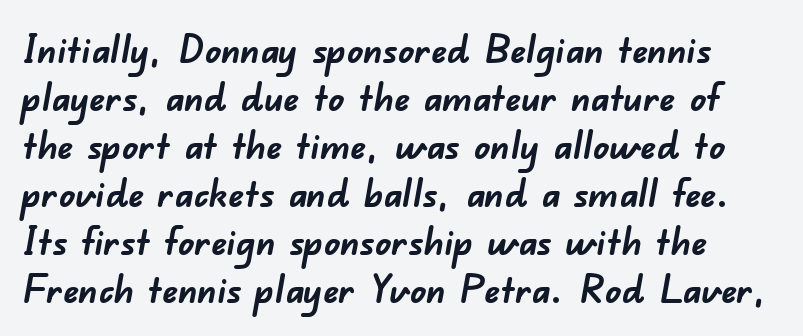
The image shows 39 px semibold sans-serif type; set line spacing 1.23x, normal letter spacing, not underlined; low stroke contrast and a small x-height.
